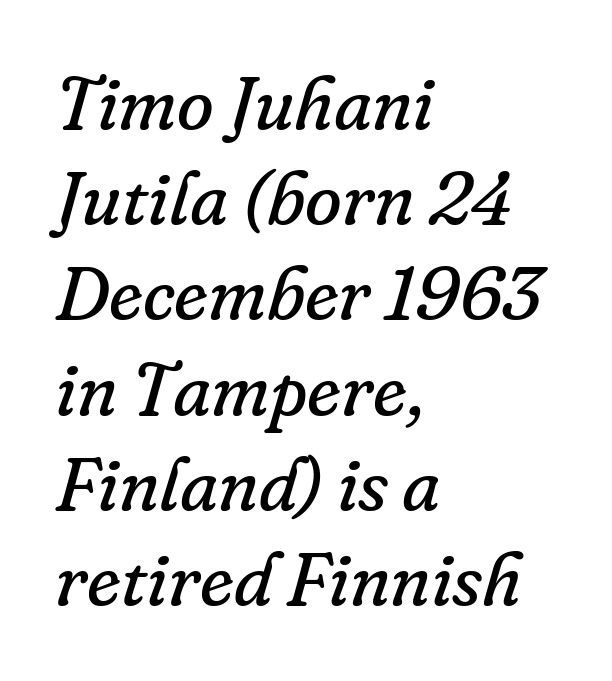
Q: Is the text bold? A: No.
Q: Is the text italic (slanted)? A: Yes, it leans right by about 16 degrees.
Q: Is the typeface a serif or a sans-serif typeface? A: Serif.
Q: Is the text underlined? A: No.
Q: How is the paragraph aligned? A: Left-aligned.
Q: Is the spacing between letters normal or unusually wide? A: Normal.
Q: Is the spacing between lines tight, normal or loose? A: Normal.
Q: Width (condensed, normal, or wide)? A: Normal.
Q: Stroke contrast? A: Low.
Q: x-height? A: Small.
Q: Monospaced? A: No.
